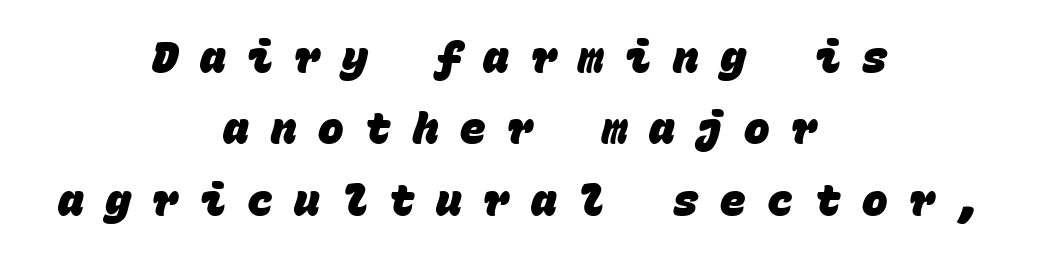
The image shows 43 px heavy sans-serif type, monospaced; set centered, normal line spacing (1.66x), unusually wide letter spacing (+0.5 em), not underlined; low stroke contrast and a large x-height.
